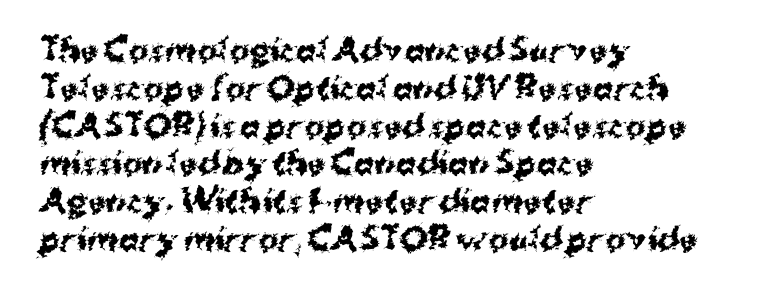
{"serif": "no", "bold": "yes", "weight": "bold", "width": "normal", "stroke_contrast": "medium", "x_height": "medium", "monospaced": "no", "underline": "no", "align": "left", "line_spacing": "normal", "line_spacing_ratio": 1.26, "letter_spacing": "normal", "letter_spacing_em": 0.0, "glyph_px": 30}
